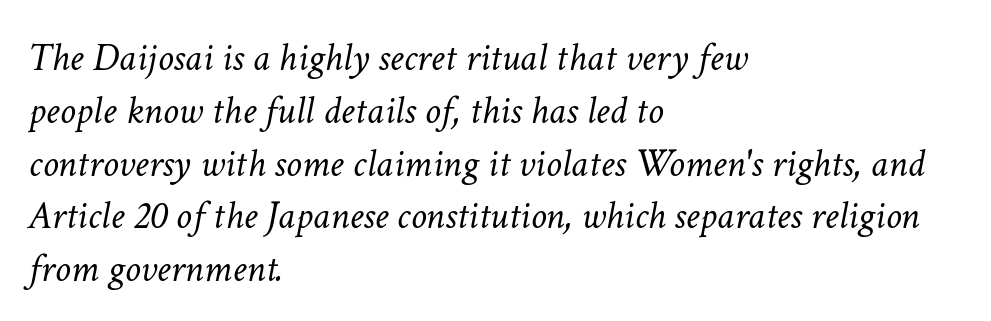
Q: Is the text bold? A: No.
Q: Is the text italic (slanted)? A: Yes, it leans right by about 11 degrees.
Q: Is the text underlined? A: No.
Q: How is the paragraph aligned? A: Left-aligned.
Q: Is the spacing between letters normal or unusually wide? A: Normal.
Q: Is the spacing between lines tight, normal or loose? A: Normal.
Q: Width (condensed, normal, or wide)? A: Normal.
Q: Stroke contrast? A: Low.
Q: x-height? A: Medium.
Q: Monospaced? A: No.
